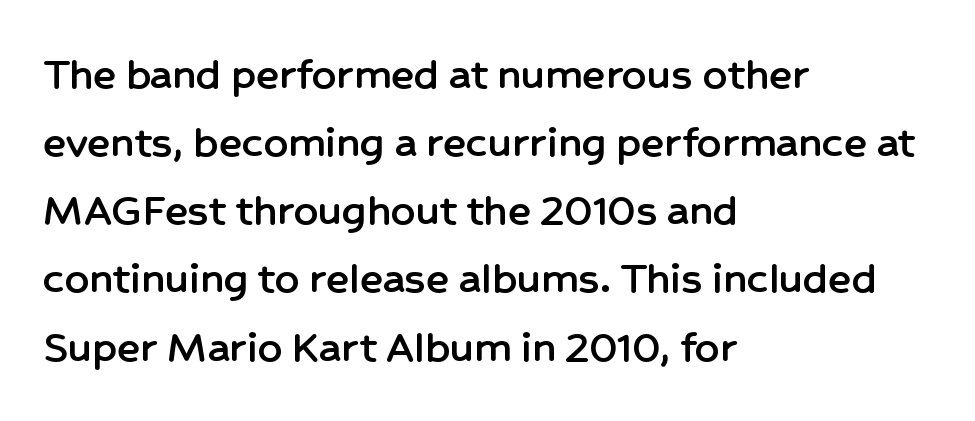
Q: Is the text italic (slanted)? A: No, it is upright.
Q: Is the typeface a serif or a sans-serif typeface? A: Sans-serif.
Q: Is the text underlined? A: No.
Q: How is the paragraph aligned? A: Left-aligned.
Q: Is the spacing between letters normal or unusually wide? A: Normal.
Q: Is the spacing between lines tight, normal or loose? A: Normal.
Q: Width (condensed, normal, or wide)? A: Normal.
Q: Stroke contrast? A: Low.
Q: x-height? A: Medium.
Q: Monospaced? A: No.
